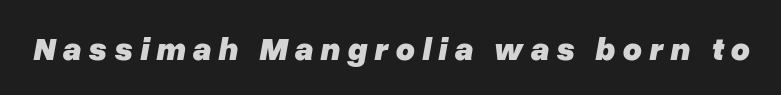
Q: Is the text bold? A: Yes.
Q: Is the text italic (slanted)? A: Yes, it leans right by about 10 degrees.
Q: Is the text underlined? A: No.
Q: Is the spacing between letters normal or unusually wide? A: Unusually wide.
Q: Width (condensed, normal, or wide)? A: Normal.
Q: Stroke contrast? A: Low.
Q: x-height? A: Medium.
Q: Monospaced? A: No.
